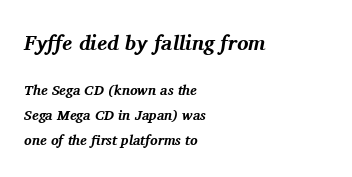
{"italic": "yes", "lean": "right", "slant_degrees": 11, "bold": "yes", "underline": "no", "align": "left", "line_spacing_ratio": 1.78, "letter_spacing": "normal", "letter_spacing_em": 0.0, "larger_block": "first", "size_ratio": 1.5, "glyph_px": 21}
